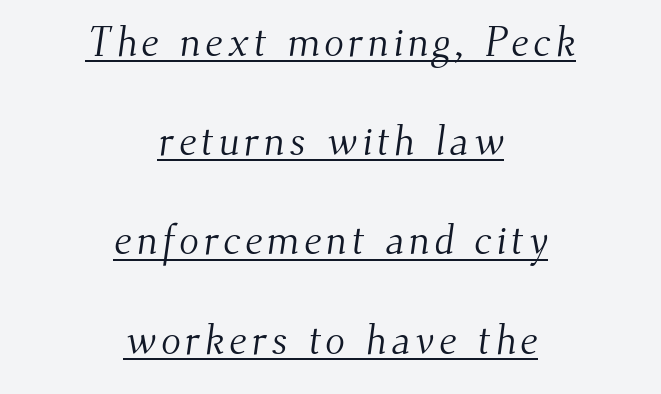
Think of a printed novel: that variable character pitch is what you see here. The font is comparable to plain body text, perhaps lighter. The block of text is sparse from top to bottom, with ample space between rows. Typographically, this falls in the serif category.
